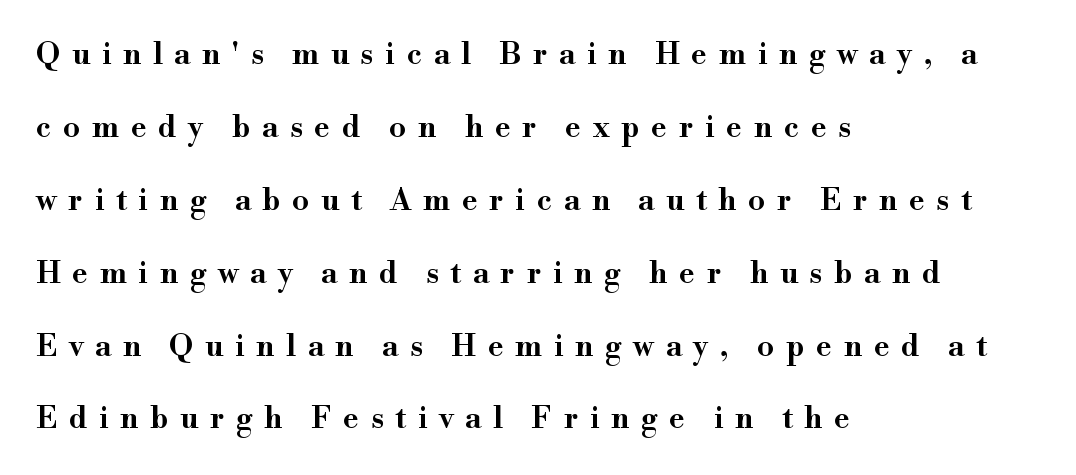
This rendering uses left alignment, leaving the right contour irregular. These lines are rendered in a variable-pitch font. This rendering features lettering with no underline. The lines are spread far apart with generous leading. Each word looks stretched out because of the extra space between its letters. Ascenders rise straight up at ninety degrees.
